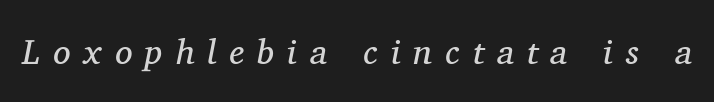
The image shows 35 px regular-weight serif type, italic (leaning right); set unusually wide letter spacing (+0.37 em), not underlined; medium stroke contrast and a medium x-height.
